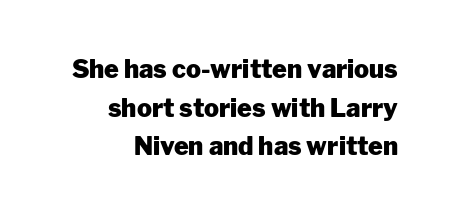
The image shows 25 px bold type, upright; set right-aligned, normal line spacing (1.55x), normal letter spacing, not underlined.
